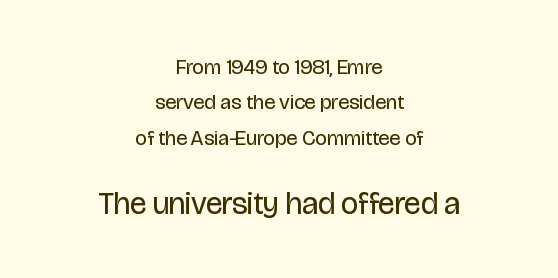
Q: Is the text bold? A: No.
Q: Is the text italic (slanted)? A: No, it is upright.
Q: Is the typeface a serif or a sans-serif typeface? A: Sans-serif.
Q: Is the text underlined? A: No.
Q: How is the paragraph aligned? A: Centered.
Q: Is the spacing between letters normal or unusually wide? A: Normal.
Q: Is the spacing between lines tight, normal or loose? A: Normal.
Q: Which block of text is set in a larger size, the first (top) or the second (bottom)? A: The second (bottom) one.
Q: Width (condensed, normal, or wide)? A: Condensed.
Q: Stroke contrast? A: Low.
Q: x-height? A: Large.
Q: Monospaced? A: No.
